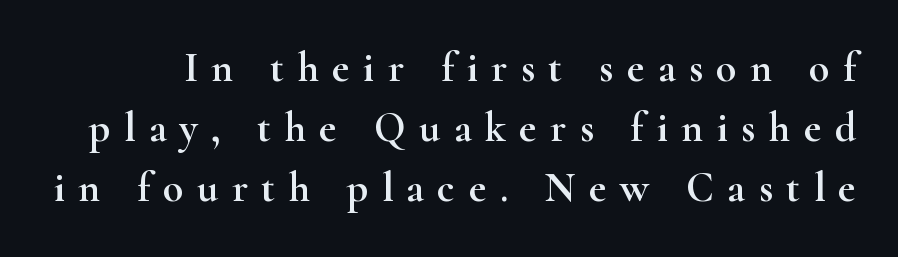
The image shows 42 px wide serif type, upright; set normal line spacing (1.43x), unusually wide letter spacing (+0.32 em), not underlined; high stroke contrast and a small x-height.
